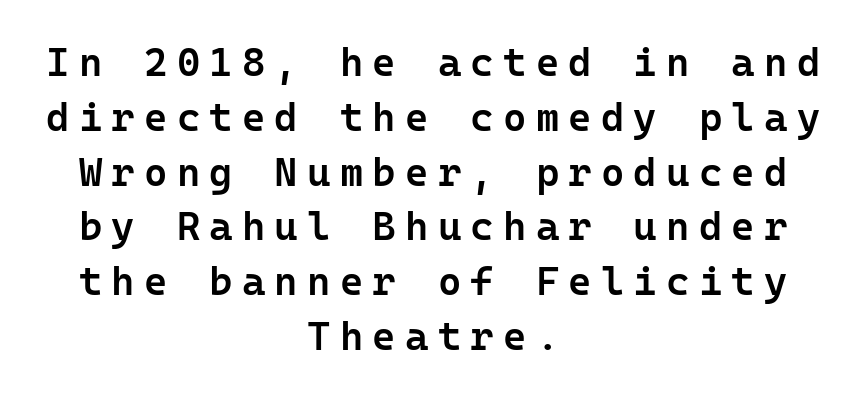
{"serif": "no", "italic": "no", "bold": "semi", "weight": "semibold", "width": "normal", "stroke_contrast": "low", "x_height": "medium", "underline": "no", "align": "center", "line_spacing": "normal", "line_spacing_ratio": 1.37, "letter_spacing": "wide", "letter_spacing_em": 0.23, "glyph_px": 40}
